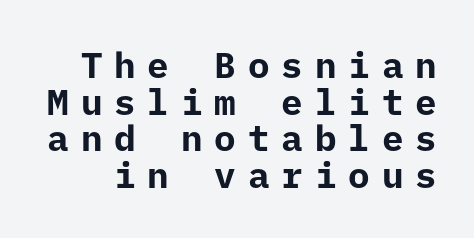
Check the space under the baseline: it is left empty. These lines are composed in type without serifs. Ascenders rise straight up at ninety degrees. The line texture is sparse and dotted thanks to wide tracking. I'd describe the lettering as bold — thick and assertive. Cramped leading.
